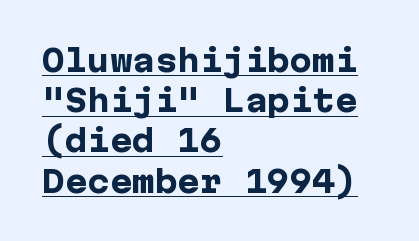
Q: Is the text bold? A: Yes.
Q: Is the text italic (slanted)? A: No, it is upright.
Q: Is the typeface a serif or a sans-serif typeface? A: Sans-serif.
Q: Is the text underlined? A: Yes.
Q: How is the paragraph aligned? A: Left-aligned.
Q: Is the spacing between letters normal or unusually wide? A: Normal.
Q: Is the spacing between lines tight, normal or loose? A: Normal.
Q: Width (condensed, normal, or wide)? A: Normal.
Q: Stroke contrast? A: Low.
Q: x-height? A: Medium.
